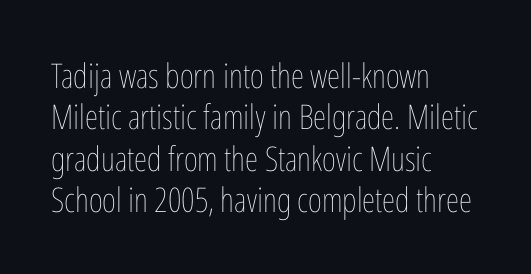
Typeset ragged right — the left edge is the straight one. The area under the type is left untouched. These glyphs show unthickened strokes, regular width or finer. This sample has the flowing, uneven cadence of proportional lettering. These lines were composed using upright roman letters.
